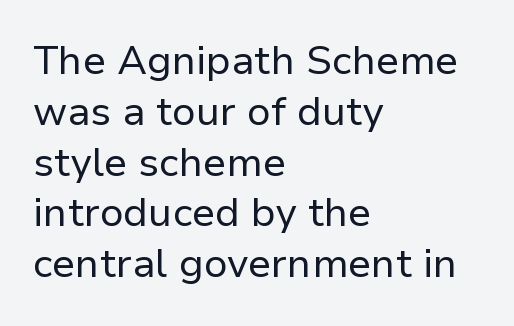
Varying glyph widths throughout — classic text-font behaviour. Students, observe: this is what conventionally led text looks like. The glyphs in this specimen are sans serif. Check under the words: just untouched page. This sample is left-justified, so line endings fall wherever the words run out. Inter-character spacing is left at the font's built-in metrics.
